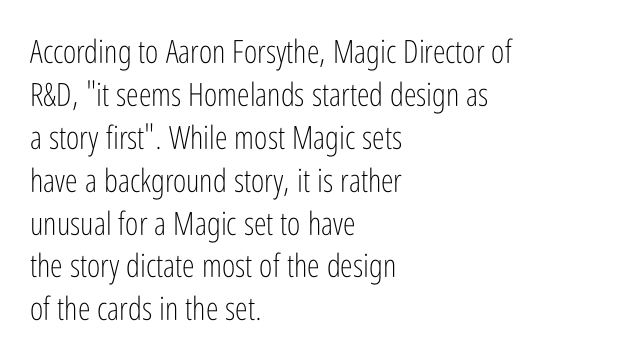
Q: Is the text bold? A: No.
Q: Is the text italic (slanted)? A: No, it is upright.
Q: Is the typeface a serif or a sans-serif typeface? A: Sans-serif.
Q: Is the text underlined? A: No.
Q: How is the paragraph aligned? A: Left-aligned.
Q: Is the spacing between letters normal or unusually wide? A: Normal.
Q: Is the spacing between lines tight, normal or loose? A: Normal.
Q: Width (condensed, normal, or wide)? A: Condensed.
Q: Stroke contrast? A: Low.
Q: x-height? A: Medium.
Q: Monospaced? A: No.
